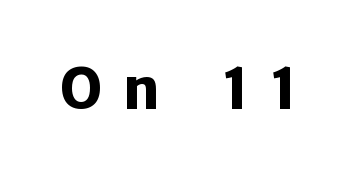
The image shows 56 px heavy sans-serif type, upright; set unusually wide letter spacing (+0.38 em), not underlined; low stroke contrast and a medium x-height.
